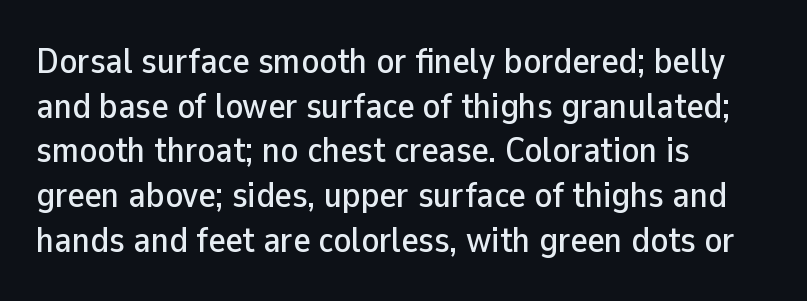
The image shows 36 px sans-serif type, upright; set left-aligned, line spacing 1.24x, normal letter spacing, not underlined; low stroke contrast and a medium x-height.
